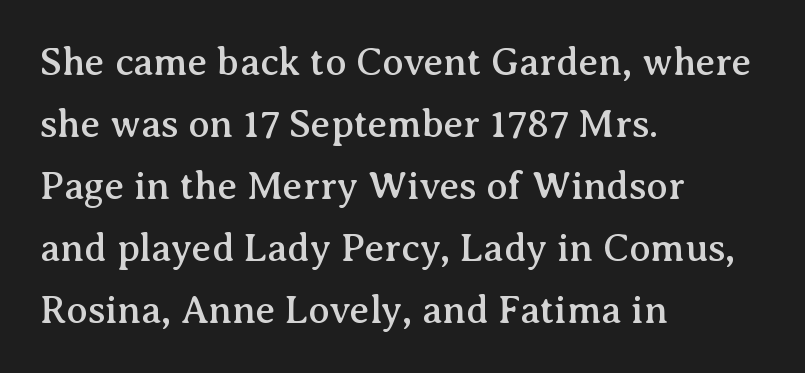
{"serif": "yes", "italic": "no", "width": "normal", "stroke_contrast": "medium", "x_height": "medium", "monospaced": "no", "underline": "no", "align": "left", "line_spacing": "normal", "line_spacing_ratio": 1.59, "letter_spacing": "normal", "letter_spacing_em": 0.0, "glyph_px": 39}
